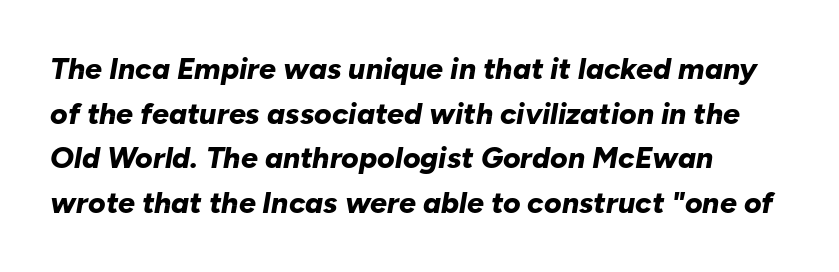
The designer left line spacing at the default. Caption: multi-line text, flush left, ragged right. The rendering keeps characters at their native spacing. Looks like regular typesetting: each glyph gets only the width it needs.
